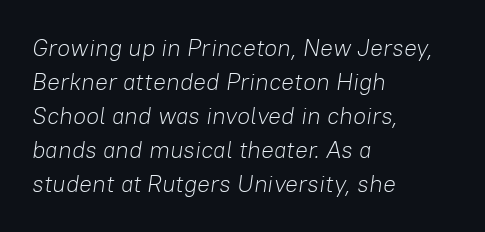
The image shows 24 px text type, italic (leaning right); set left-aligned, normal line spacing (1.42x), normal letter spacing, not underlined.
